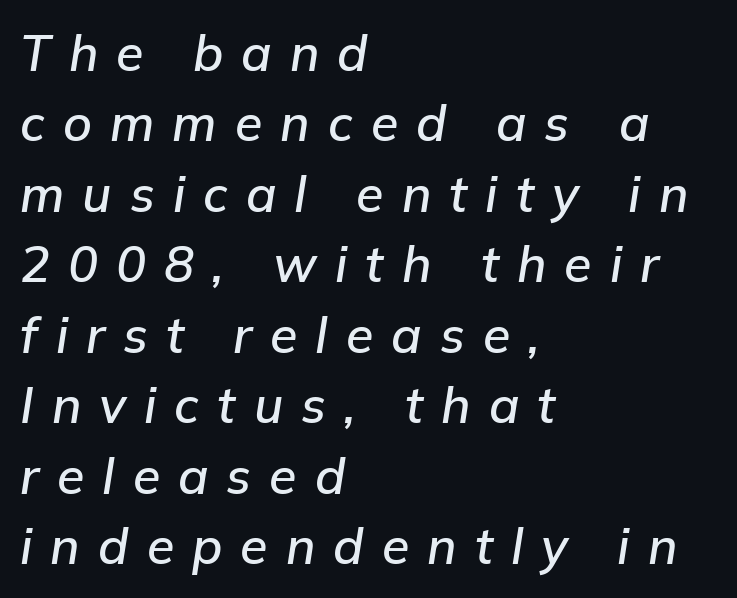
The whole block is typeset with a tilt. The space beneath each line is pristine and unruled. The vertical gap from one line to the next is medium. Compared with typical body copy, the letter spacing here is much looser. The face used here is proportionally spaced, like ordinary book or web type. Leftover space on each line is placed entirely after the last word.
